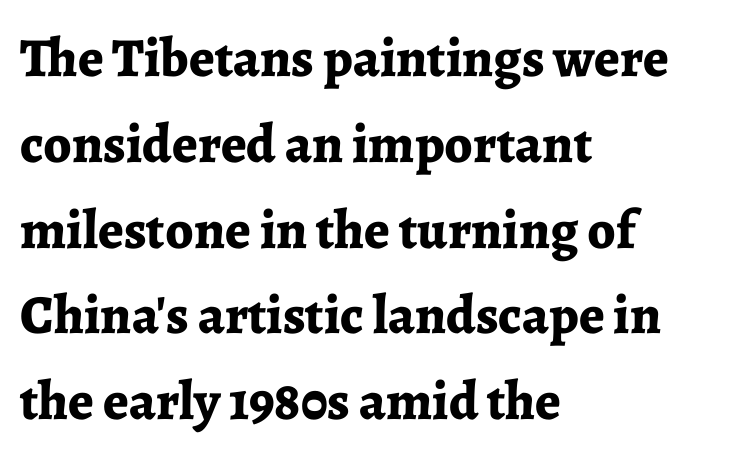
The image shows 55 px bold serif type, upright; set left-aligned, normal line spacing (1.56x), normal letter spacing, not underlined; low stroke contrast and a medium x-height.
